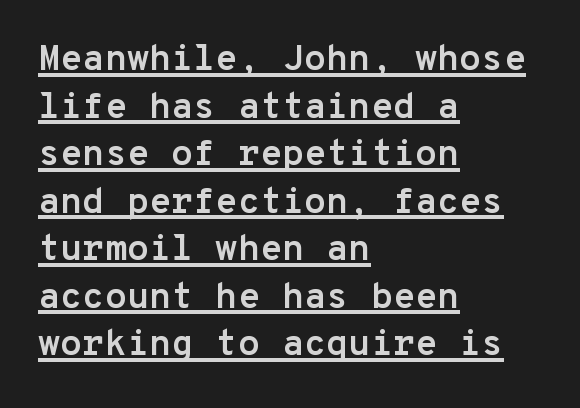
Like a heading marked for emphasis, these lines bear an underscore. Students, observe: this is what conventionally led text looks like. Ascenders rise straight up at ninety degrees. The setting favours the left margin, as ordinary paragraphs usually do. Between one letter and the next there's only the usual sliver of space. A full-strength bold gives these letters their thick strokes.
